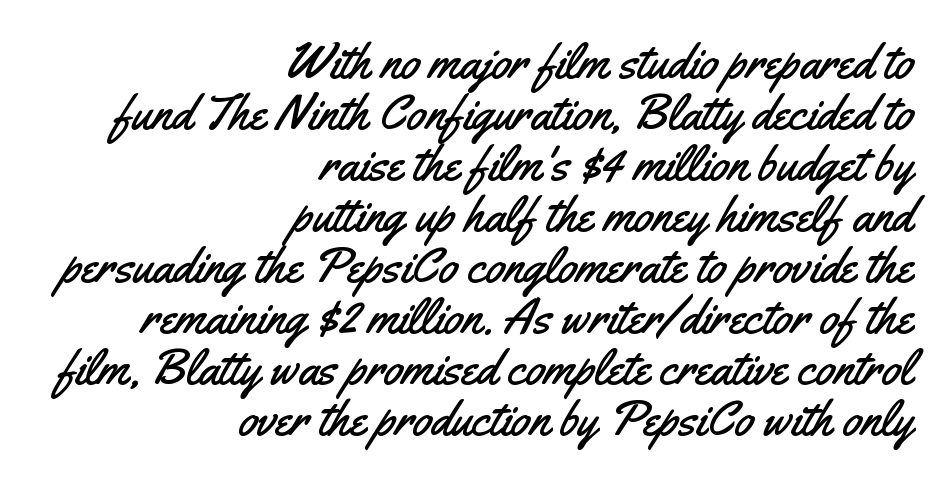
{"serif": "no", "width": "condensed", "stroke_contrast": "medium", "x_height": "small", "monospaced": "no", "underline": "no", "align": "right", "line_spacing": "tight", "line_spacing_ratio": 1.02, "letter_spacing": "normal", "letter_spacing_em": 0.0, "glyph_px": 50}
